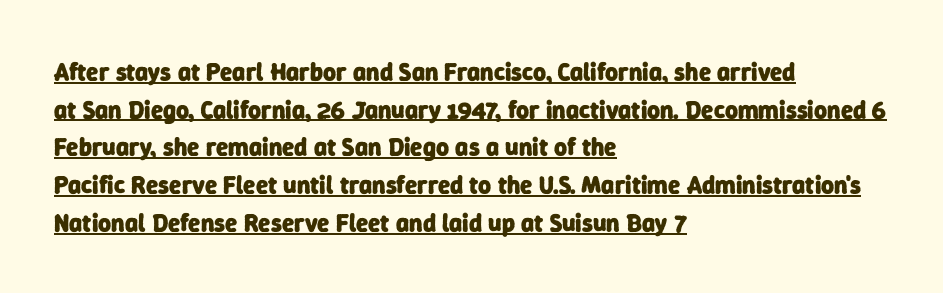
Tracking here is standard; glyphs follow each other at the usual distance. Normally led — the rows are evenly, conventionally spaced. Notice how the passage keeps a crisp vertical edge on the left only. Underline: present.
